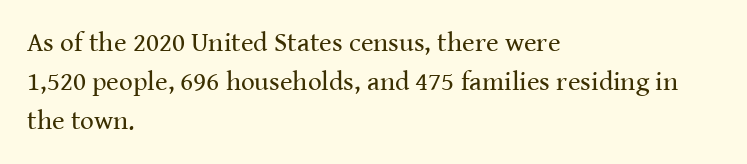
The image shows 27 px text type, upright; set left-aligned, normal line spacing (1.44x), normal letter spacing, not underlined.
